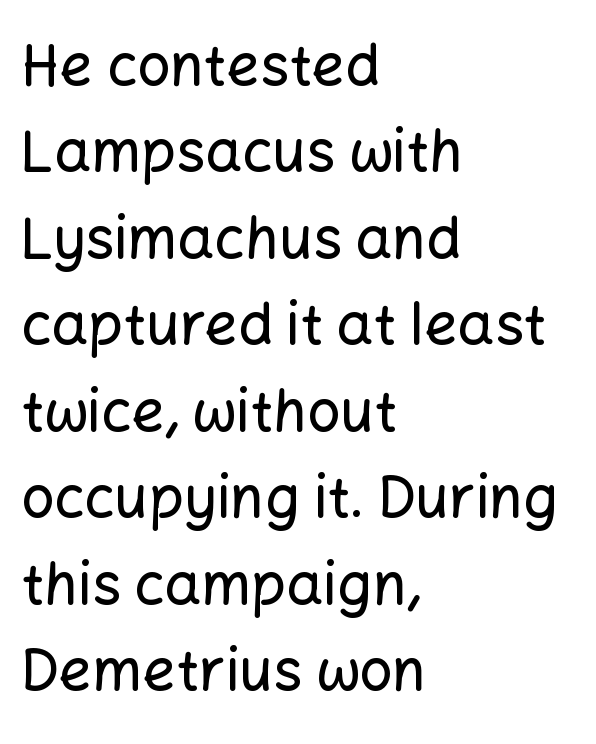
The paragraph has a hard left edge and a soft right edge. Each word holds together tightly as a unit, with standard inter-letter gaps. Line spacing here is normal. Descenders are the only things crossing below the line.
